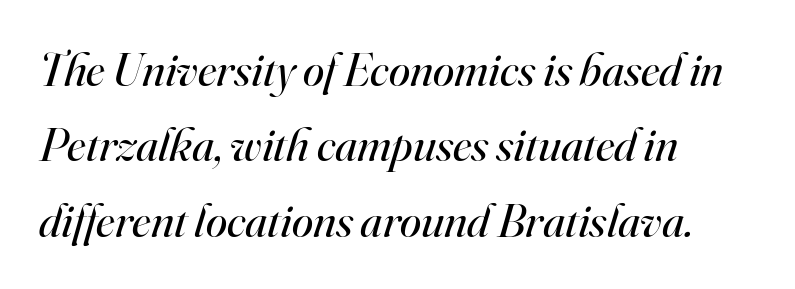
Q: Is the text bold? A: No.
Q: Is the text italic (slanted)? A: Yes, it leans right by about 16 degrees.
Q: Is the typeface a serif or a sans-serif typeface? A: Serif.
Q: Is the text underlined? A: No.
Q: How is the paragraph aligned? A: Left-aligned.
Q: Is the spacing between letters normal or unusually wide? A: Normal.
Q: Is the spacing between lines tight, normal or loose? A: Normal.
Q: Width (condensed, normal, or wide)? A: Normal.
Q: Stroke contrast? A: High.
Q: x-height? A: Small.
Q: Monospaced? A: No.
